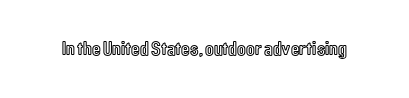
These lines keep a tight, regular rhythm from letter to letter. Unmarked baselines from the first word to the last. Italic: no, the glyphs are upright roman.
